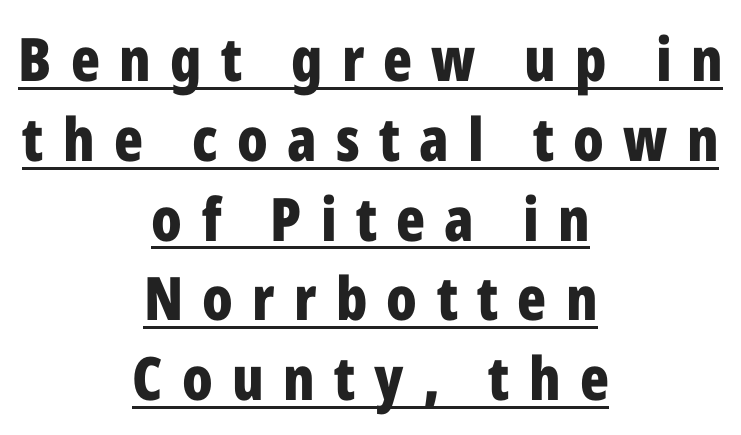
Q: Is the text bold? A: Yes.
Q: Is the text italic (slanted)? A: No, it is upright.
Q: Is the typeface a serif or a sans-serif typeface? A: Sans-serif.
Q: Is the text underlined? A: Yes.
Q: How is the paragraph aligned? A: Centered.
Q: Is the spacing between letters normal or unusually wide? A: Unusually wide.
Q: Is the spacing between lines tight, normal or loose? A: Normal.
Q: Width (condensed, normal, or wide)? A: Condensed.
Q: Stroke contrast? A: Low.
Q: x-height? A: Medium.
Q: Monospaced? A: No.
